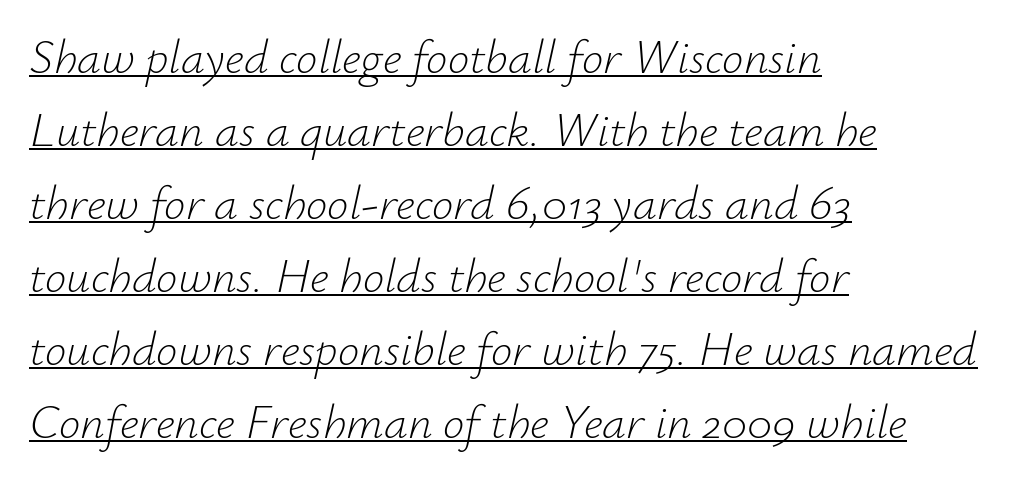
Style check: oblique. The horizontal fit of the characters is conventional and even. What decoration does the sample have? An underline. The lines sit at an ordinary, default distance from one another.
